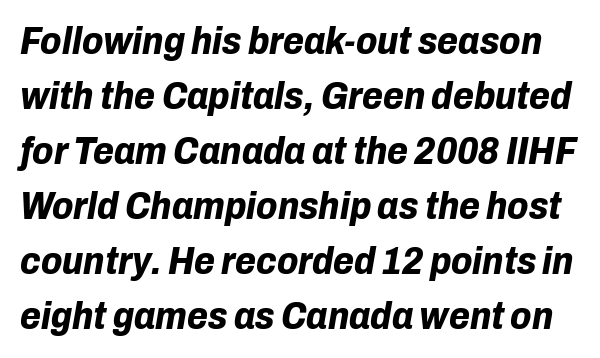
{"italic": "yes", "lean": "right", "slant_degrees": 10, "bold": "yes", "weight": "bold", "width": "normal", "stroke_contrast": "low", "x_height": "medium", "monospaced": "no", "underline": "no", "line_spacing": "normal", "line_spacing_ratio": 1.45, "letter_spacing": "normal", "letter_spacing_em": 0.0, "glyph_px": 38}
